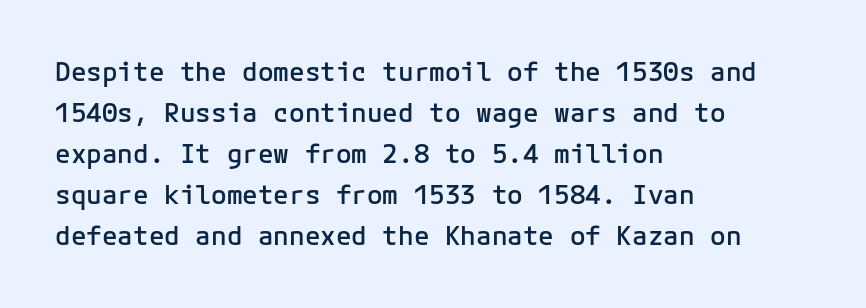
The image shows 26 px text type, upright; set left-aligned, normal line spacing (1.58x), normal letter spacing, not underlined.
